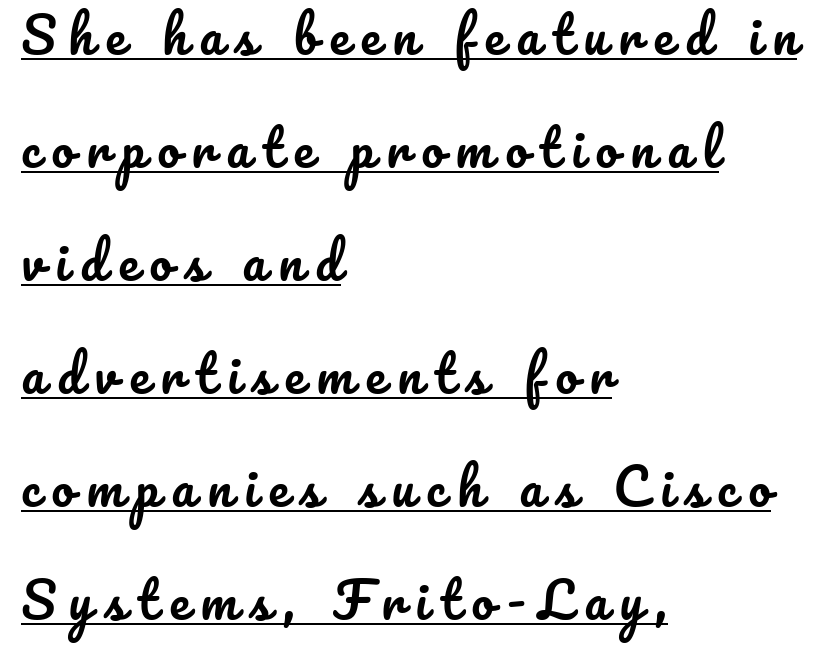
The image shows 50 px text type; set left-aligned, loose line spacing (2.26x), unusually wide letter spacing (+0.24 em), underlined; low stroke contrast and a small x-height.
